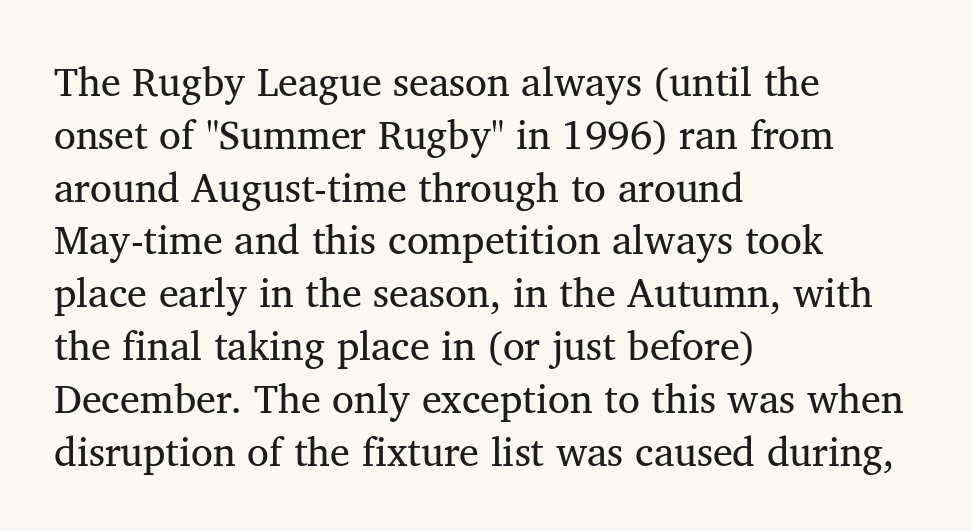
Is the letter spacing exaggerated? No — it looks like the ordinary default. The letters stand straight up with perfectly vertical stems. The foot of each line stays bare and open. Regarding serifs, this sample has them. Spacing verdict: proportional, widths tailored to each character. Bold? No — there's no thickening of the strokes.
